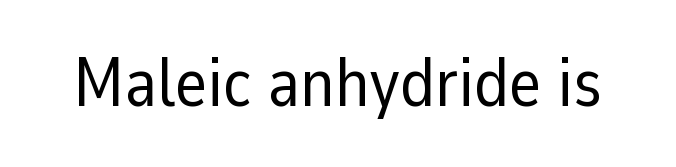
The image shows 69 px regular-weight sans-serif type, upright; set normal letter spacing, not underlined; low stroke contrast and a medium x-height.
